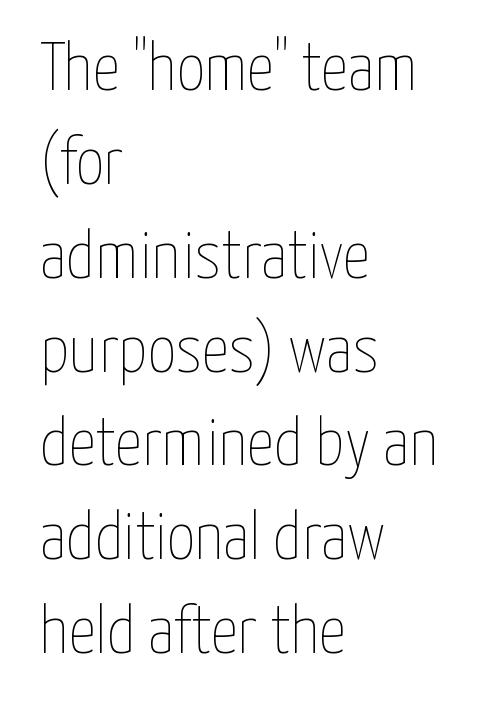
Q: Is the text bold? A: No.
Q: Is the text italic (slanted)? A: No, it is upright.
Q: Is the text underlined? A: No.
Q: How is the paragraph aligned? A: Left-aligned.
Q: Is the spacing between letters normal or unusually wide? A: Normal.
Q: Is the spacing between lines tight, normal or loose? A: Normal.
Q: Width (condensed, normal, or wide)? A: Condensed.
Q: Stroke contrast? A: Low.
Q: x-height? A: Medium.
Q: Monospaced? A: No.
